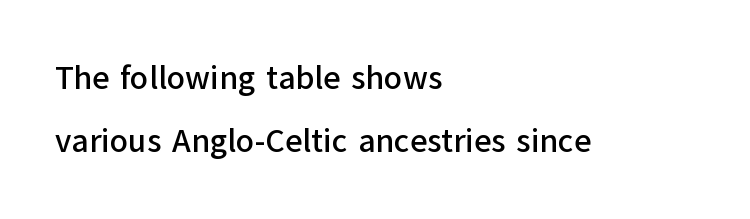
Note: no serifs on the glyphs. Baseline-to-baseline distance is far greater than the letter height. The ragged edge is on the right, which tells us the setting is flush left. Think of a printed novel: that variable character pitch is what you see here. Just letters on the line, the space beneath them empty. Inter-character spacing is left at the font's built-in metrics.
